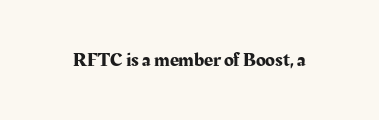
These lines keep a tight, regular rhythm from letter to letter. Unmarked baselines from the first word to the last. Italic: no, the glyphs are upright roman.
